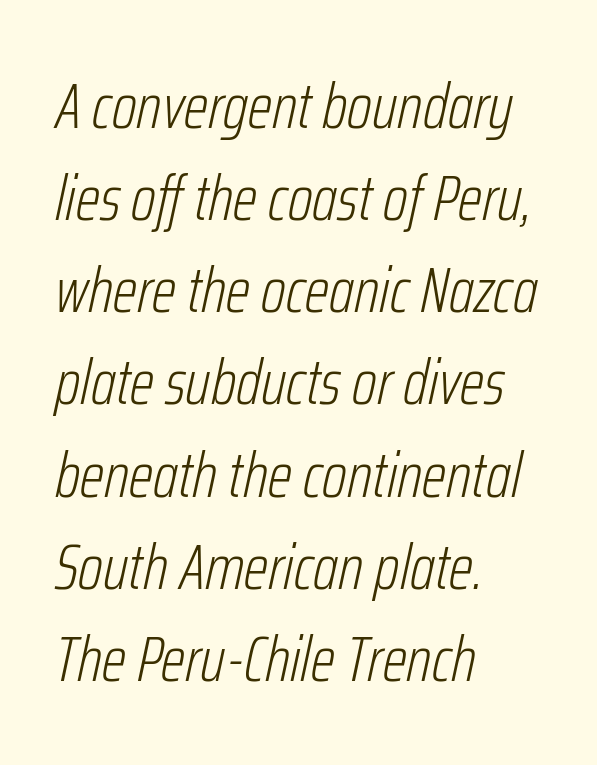
Nobody touched the tracking dial on this one. Rendered with sloped, italic letterforms. A classic flush-left, rag-right setting is used for this passage. Whoever set this chose a conventional vertical rhythm. Weight: regular or lighter.
